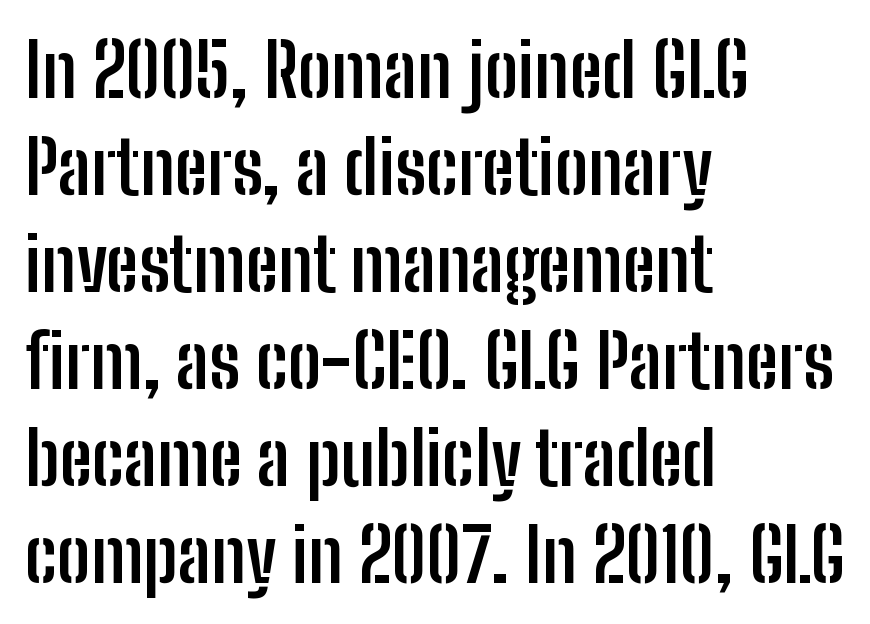
The image shows 74 px semibold, condensed sans-serif type, upright; set left-aligned, normal line spacing (1.31x), normal letter spacing, not underlined; low stroke contrast and a medium x-height.
